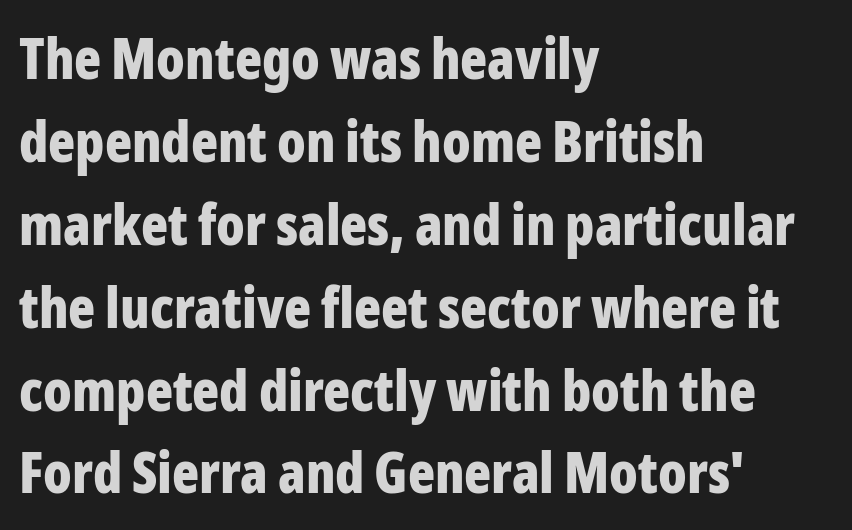
A typesetter would call this proportional, since set widths differ per character. The face used here is a sans, in the tradition of grotesques and geometrics. Beneath every word, the page is bare. The face used here is rendered with its standard letterfit.
